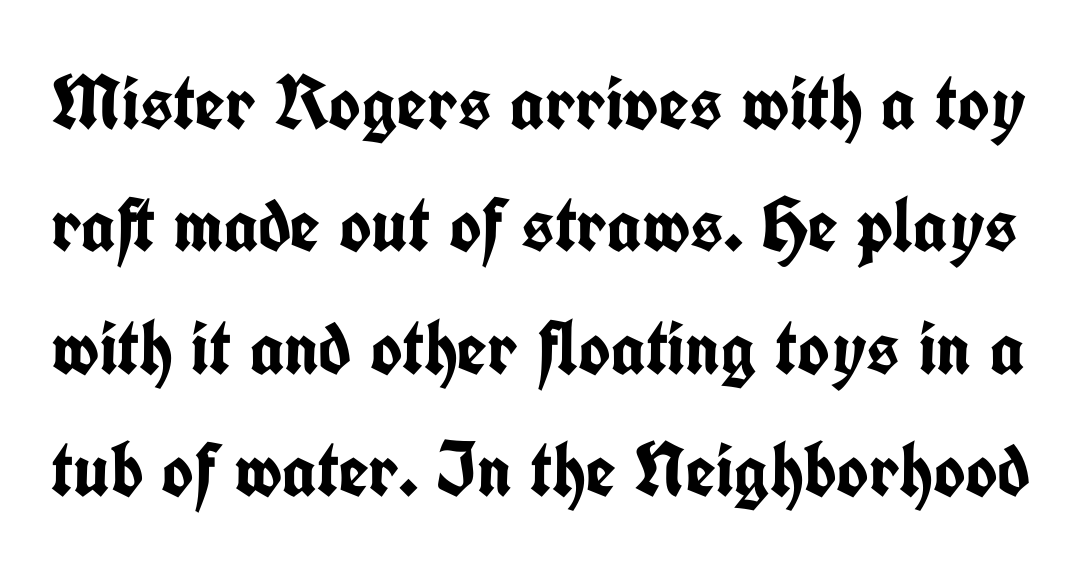
The image shows 77 px semibold, condensed sans-serif type, upright; set normal line spacing (1.59x), normal letter spacing, not underlined; low stroke contrast and a medium x-height.
